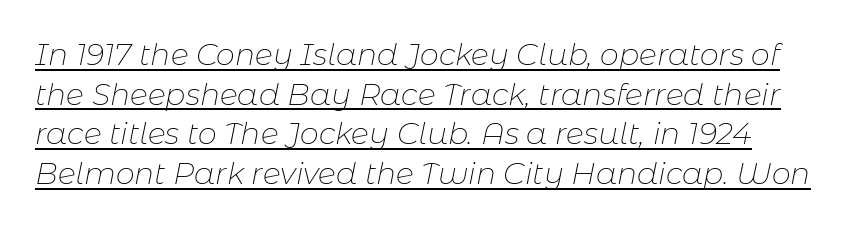
{"italic": "yes", "lean": "right", "slant_degrees": 11, "bold": "no", "weight": "thin", "width": "normal", "stroke_contrast": "low", "x_height": "medium", "monospaced": "no", "underline": "yes", "line_spacing": "normal", "line_spacing_ratio": 1.32, "letter_spacing": "normal", "letter_spacing_em": 0.0, "glyph_px": 30}
